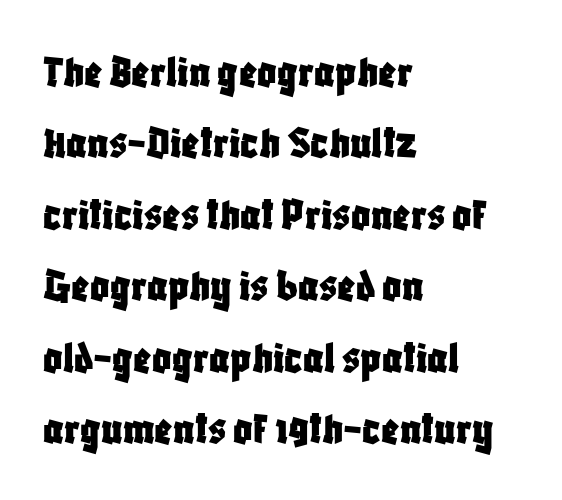
Do the characters align in a grid? No, the font is proportional. The face used here is a sans, in the tradition of grotesques and geometrics. The block of text has a typical density, with ordinary space between rows. The specimen omits any rule beneath the text block's lines. There is no visible air inserted between adjacent glyphs. Every stem runs plumb, perpendicular to the baseline.
